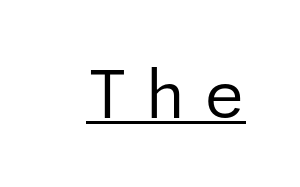
The image shows 66 px regular-weight sans-serif type, upright; set unusually wide letter spacing (+0.27 em), underlined; low stroke contrast and a medium x-height.
